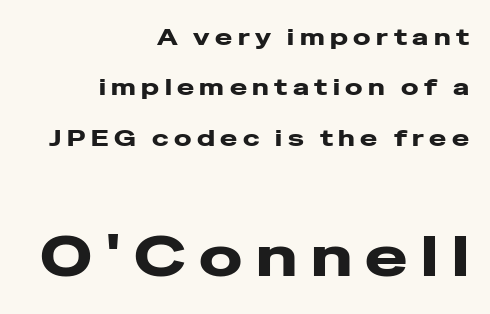
Q: Is the text italic (slanted)? A: No, it is upright.
Q: Is the typeface a serif or a sans-serif typeface? A: Sans-serif.
Q: Is the text underlined? A: No.
Q: How is the paragraph aligned? A: Right-aligned.
Q: Is the spacing between letters normal or unusually wide? A: Unusually wide.
Q: Is the spacing between lines tight, normal or loose? A: Loose.
Q: Which block of text is set in a larger size, the first (top) or the second (bottom)? A: The second (bottom) one.
Q: Width (condensed, normal, or wide)? A: Wide.
Q: Stroke contrast? A: Low.
Q: x-height? A: Medium.
Q: Monospaced? A: No.
